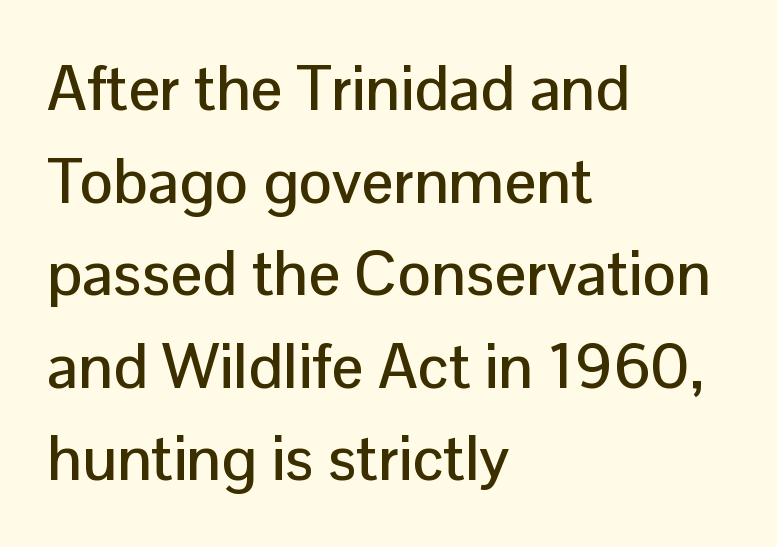
Q: Is the text italic (slanted)? A: No, it is upright.
Q: Is the typeface a serif or a sans-serif typeface? A: Sans-serif.
Q: Is the text underlined? A: No.
Q: How is the paragraph aligned? A: Left-aligned.
Q: Is the spacing between letters normal or unusually wide? A: Normal.
Q: Is the spacing between lines tight, normal or loose? A: Normal.
Q: Width (condensed, normal, or wide)? A: Normal.
Q: Stroke contrast? A: Low.
Q: x-height? A: Medium.
Q: Monospaced? A: No.
